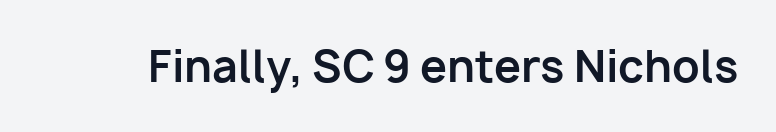
The image shows 43 px bold sans-serif type, upright; set normal letter spacing, not underlined; low stroke contrast and a medium x-height.
